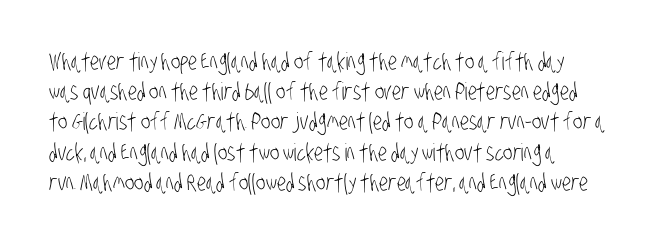
Q: Is the text bold? A: No.
Q: Is the text underlined? A: No.
Q: How is the paragraph aligned? A: Left-aligned.
Q: Is the spacing between letters normal or unusually wide? A: Normal.
Q: Is the spacing between lines tight, normal or loose? A: Normal.
